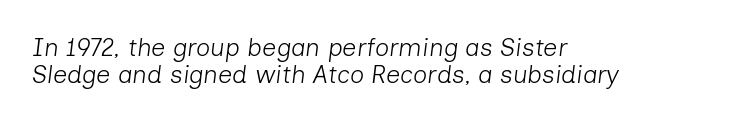
{"italic": "yes", "lean": "right", "slant_degrees": 7, "bold": "no", "underline": "no", "align": "left", "line_spacing": "tight", "line_spacing_ratio": 1.07, "letter_spacing": "normal", "letter_spacing_em": 0.0, "glyph_px": 25}
